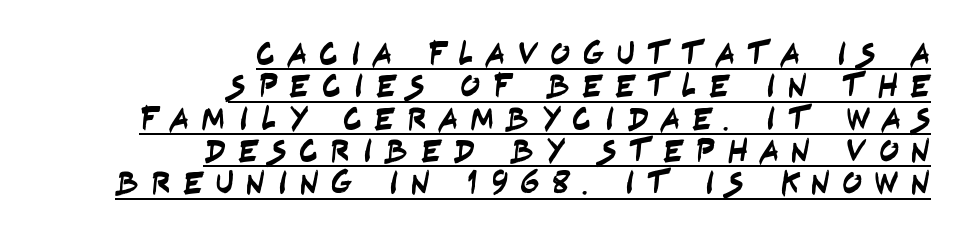
Q: Is the typeface a serif or a sans-serif typeface? A: Sans-serif.
Q: Is the text underlined? A: Yes.
Q: How is the paragraph aligned? A: Right-aligned.
Q: Is the spacing between letters normal or unusually wide? A: Unusually wide.
Q: Is the spacing between lines tight, normal or loose? A: Tight.
Q: Width (condensed, normal, or wide)? A: Condensed.
Q: Stroke contrast? A: Low.
Q: x-height? A: Large.
Q: Monospaced? A: No.
